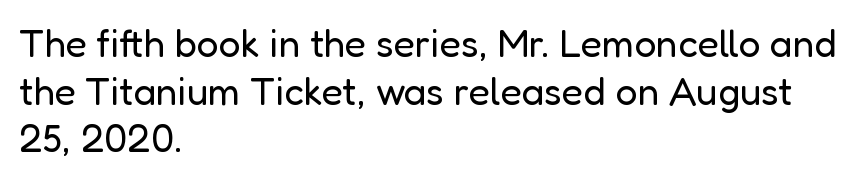
Which margin do the lines hug? The left one — the right edge is uneven. Characters remain perfectly vertical along every line. In terms of letterspacing, this is plain default setting. Think standard paragraph weight, or any step lighter than that. Type without underlining.
